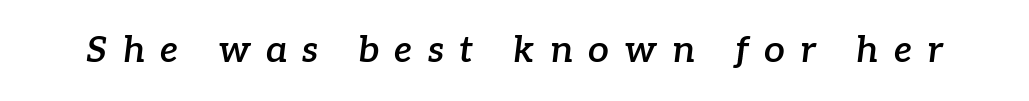
{"serif": "yes", "italic": "yes", "lean": "right", "slant_degrees": 7, "bold": "semi", "weight": "semibold", "width": "normal", "stroke_contrast": "low", "x_height": "medium", "monospaced": "no", "underline": "no", "letter_spacing": "wide", "letter_spacing_em": 0.41, "glyph_px": 37}
